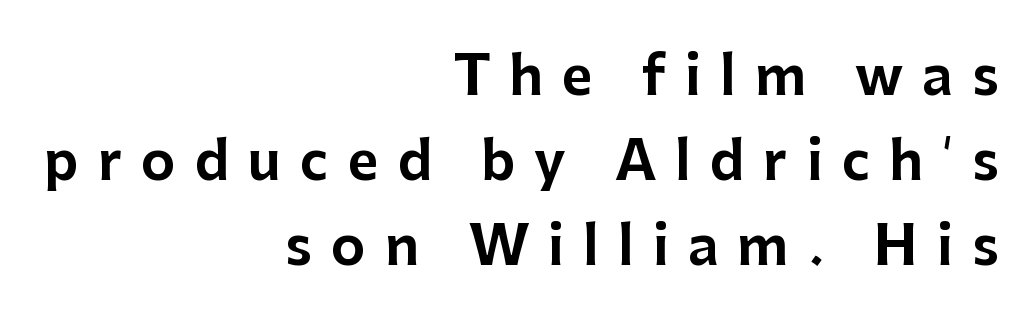
The strip under each line holds only bare page. These lines are rendered in a variable-pitch font. Honestly, the row spacing looks completely unremarkable. The font's upright variant was chosen for this text.
